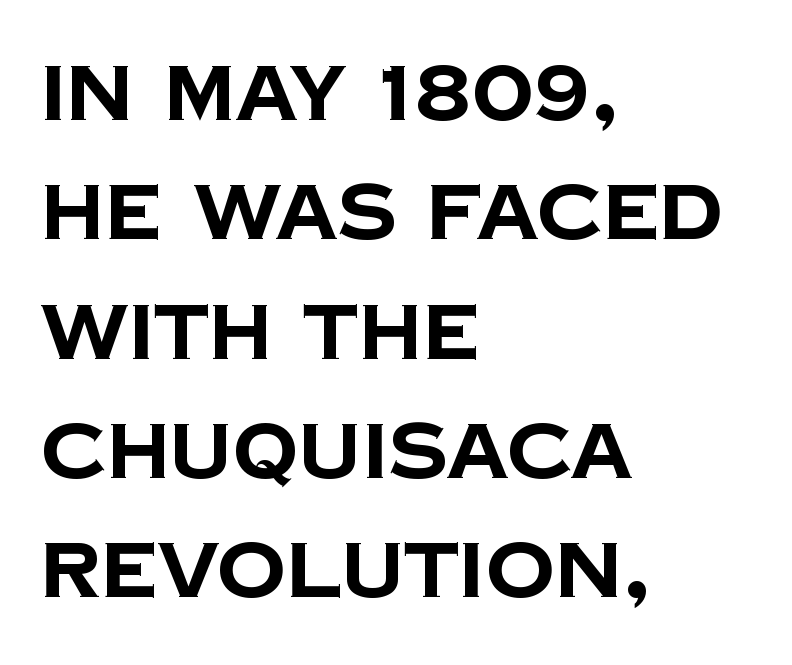
{"serif": "no", "bold": "yes", "weight": "bold", "width": "normal", "stroke_contrast": "low", "x_height": "large", "monospaced": "no", "underline": "no", "align": "left", "line_spacing": "normal", "line_spacing_ratio": 1.55, "letter_spacing": "normal", "letter_spacing_em": 0.0, "glyph_px": 77}
